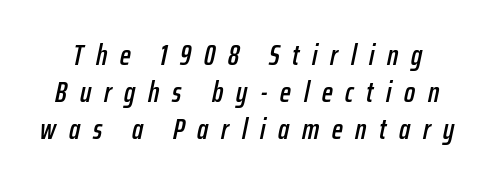
Plain, unruled lines of type. The horizontal fit of the characters is loose and conspicuously gappy. Think of a printed novel: that variable character pitch is what you see here. Leading matches the norm, producing a regular column.
